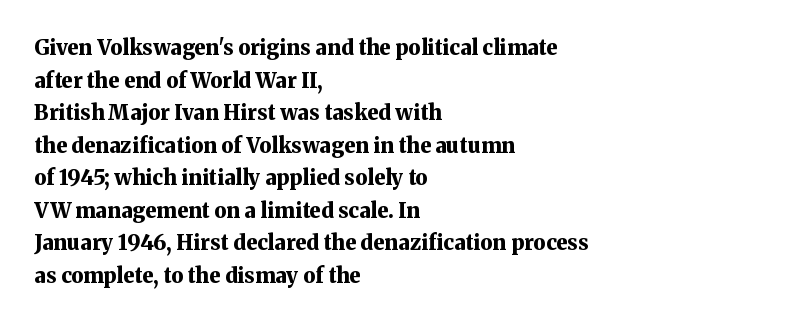
{"italic": "no", "bold": "yes", "underline": "no", "align": "left", "line_spacing": "normal", "line_spacing_ratio": 1.55, "letter_spacing": "normal", "letter_spacing_em": 0.0, "glyph_px": 21}
